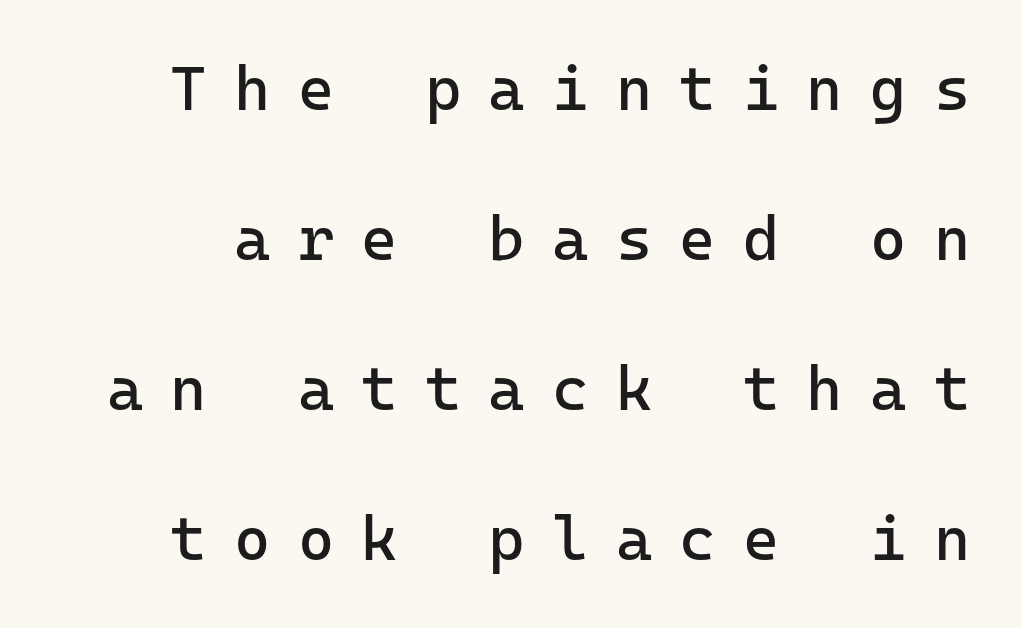
The image shows 62 px regular-weight sans-serif type, upright; set loose line spacing (2.42x), unusually wide letter spacing (+0.44 em), not underlined; low stroke contrast and a medium x-height.
